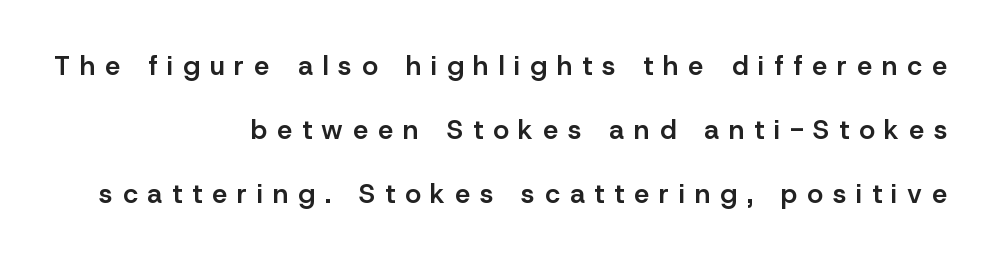
Q: Is the text bold? A: Semi-bold.
Q: Is the text italic (slanted)? A: No, it is upright.
Q: Is the text underlined? A: No.
Q: How is the paragraph aligned? A: Right-aligned.
Q: Is the spacing between letters normal or unusually wide? A: Unusually wide.
Q: Is the spacing between lines tight, normal or loose? A: Loose.
